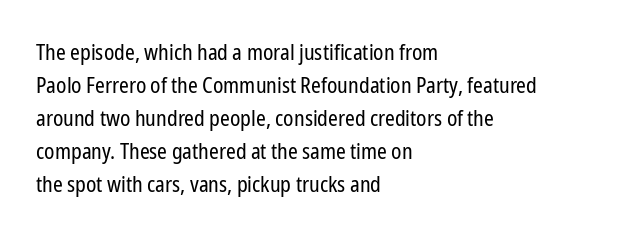
{"italic": "no", "bold": "no", "underline": "no", "align": "left", "line_spacing": "normal", "line_spacing_ratio": 1.5, "letter_spacing": "normal", "letter_spacing_em": 0.0, "glyph_px": 22}
